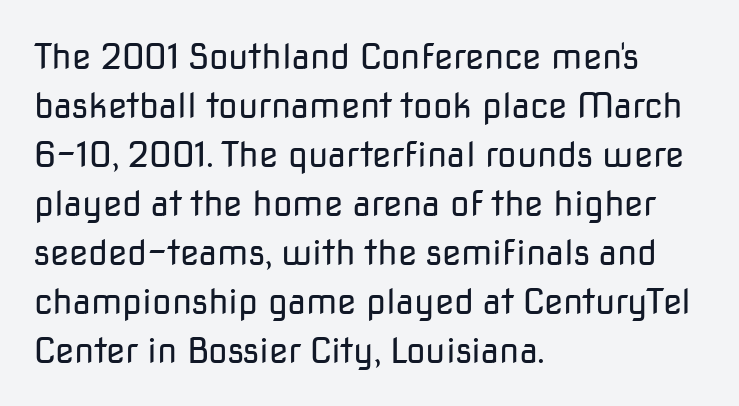
Q: Is the text bold? A: No.
Q: Is the text italic (slanted)? A: No, it is upright.
Q: Is the typeface a serif or a sans-serif typeface? A: Sans-serif.
Q: Is the text underlined? A: No.
Q: How is the paragraph aligned? A: Left-aligned.
Q: Is the spacing between letters normal or unusually wide? A: Normal.
Q: Is the spacing between lines tight, normal or loose? A: Normal.
Q: Width (condensed, normal, or wide)? A: Normal.
Q: Stroke contrast? A: Low.
Q: x-height? A: Medium.
Q: Monospaced? A: No.
